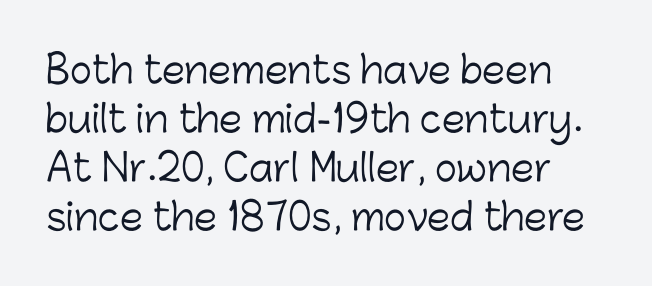
Q: Is the text bold? A: No.
Q: Is the text italic (slanted)? A: No, it is upright.
Q: Is the typeface a serif or a sans-serif typeface? A: Sans-serif.
Q: Is the text underlined? A: No.
Q: Is the spacing between letters normal or unusually wide? A: Normal.
Q: Is the spacing between lines tight, normal or loose? A: Normal.
Q: Width (condensed, normal, or wide)? A: Normal.
Q: Stroke contrast? A: Low.
Q: x-height? A: Medium.
Q: Monospaced? A: No.
